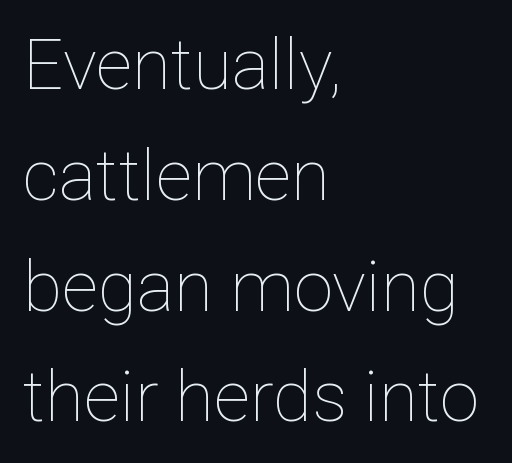
{"italic": "no", "bold": "no", "weight": "thin", "width": "normal", "stroke_contrast": "low", "x_height": "medium", "monospaced": "no", "underline": "no", "align": "left", "line_spacing": "normal", "line_spacing_ratio": 1.56, "letter_spacing": "normal", "letter_spacing_em": 0.0, "glyph_px": 71}
